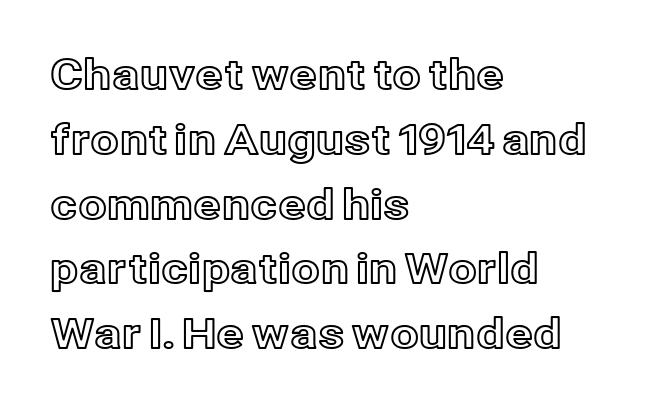
The image shows 41 px text type, upright; set left-aligned, normal line spacing (1.58x), normal letter spacing, not underlined; a medium x-height.
